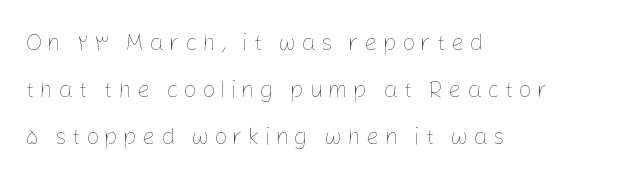
The image shows 23 px text type, upright; set left-aligned, loose line spacing (2.05x), unusually wide letter spacing (+0.23 em), not underlined.
